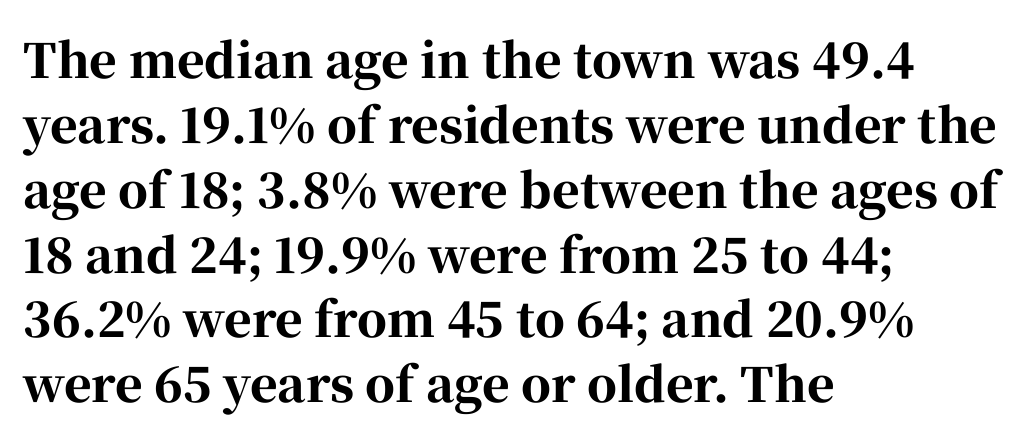
{"serif": "yes", "italic": "no", "bold": "yes", "weight": "bold", "width": "normal", "stroke_contrast": "high", "x_height": "medium", "monospaced": "no", "underline": "no", "align": "left", "line_spacing": "normal", "line_spacing_ratio": 1.38, "letter_spacing": "normal", "letter_spacing_em": 0.0, "glyph_px": 47}
